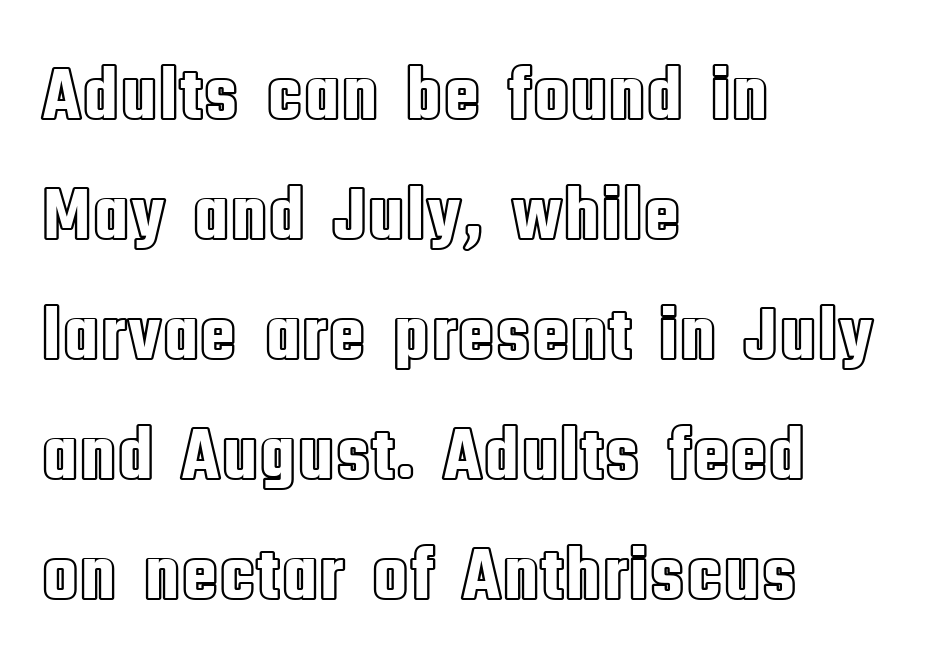
Q: Is the text italic (slanted)? A: No, it is upright.
Q: Is the text underlined? A: No.
Q: How is the paragraph aligned? A: Left-aligned.
Q: Is the spacing between letters normal or unusually wide? A: Normal.
Q: Is the spacing between lines tight, normal or loose? A: Normal.
Q: Width (condensed, normal, or wide)? A: Condensed.
Q: x-height? A: Large.
Q: Monospaced? A: No.
